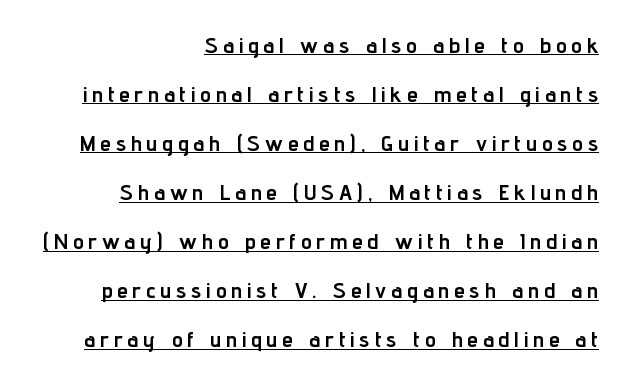
{"italic": "no", "bold": "yes", "underline": "yes", "align": "right", "line_spacing": "loose", "line_spacing_ratio": 2.23, "letter_spacing": "wide", "letter_spacing_em": 0.22, "glyph_px": 22}
